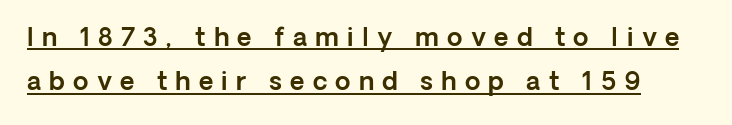
The image shows 25 px text type, upright; set line spacing 1.78x, unusually wide letter spacing (+0.33 em), underlined.
